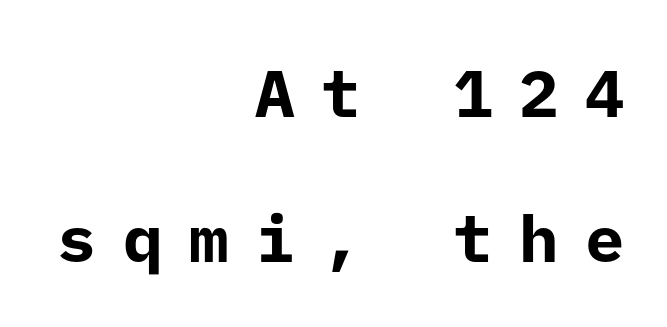
The image shows 66 px bold sans-serif type, upright; set right-aligned, loose line spacing (2.2x), unusually wide letter spacing (+0.4 em), not underlined; low stroke contrast and a medium x-height.
